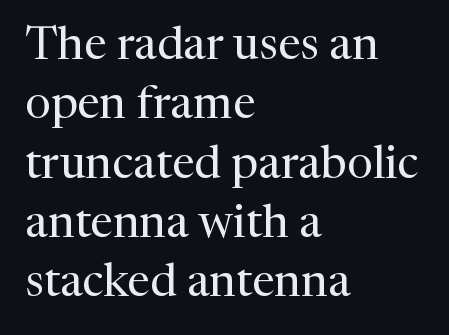
Is the block centered? No — it sits flush against the left margin. Rendered with straight, roman letterforms. You could not count columns in this text — the font is proportionally spaced. Each word holds together tightly as a unit, with standard inter-letter gaps. The type family on display is of the serif kind.
